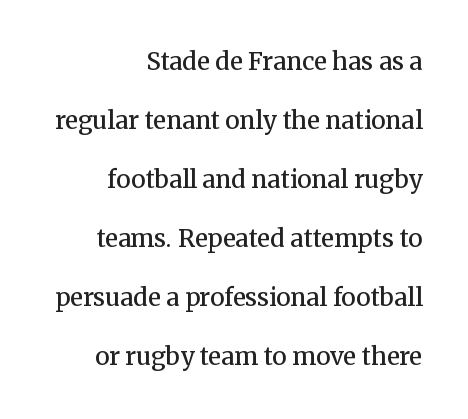
Q: Is the text bold? A: Semi-bold.
Q: Is the text italic (slanted)? A: No, it is upright.
Q: Is the text underlined? A: No.
Q: How is the paragraph aligned? A: Right-aligned.
Q: Is the spacing between letters normal or unusually wide? A: Normal.
Q: Is the spacing between lines tight, normal or loose? A: Loose.
